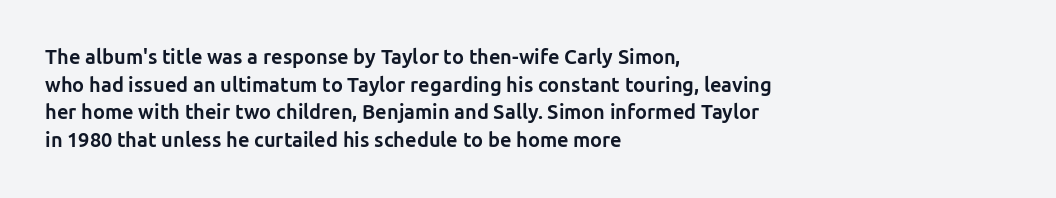
Is the letter spacing exaggerated? No — it looks like the ordinary default. Does the weight exceed regular? Yes, all the way to bold. Layout note: lines flush left. Notice how the stems are strictly vertical — no italics here.
